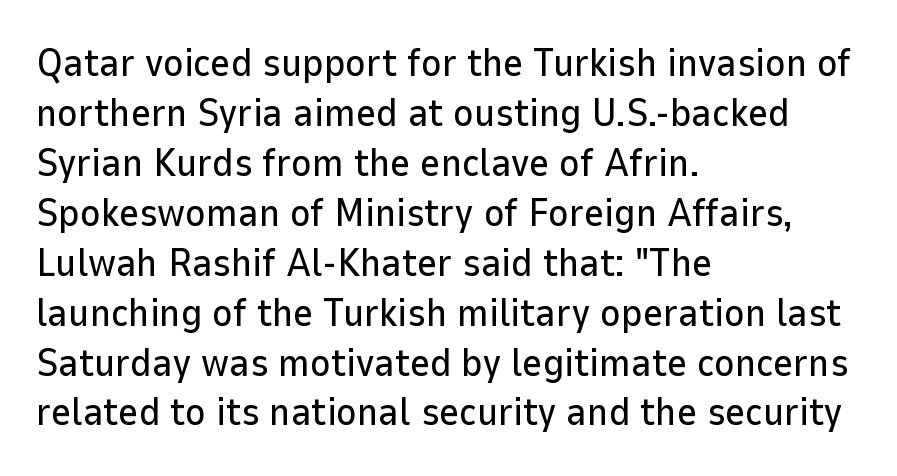
Q: Is the text italic (slanted)? A: No, it is upright.
Q: Is the typeface a serif or a sans-serif typeface? A: Sans-serif.
Q: Is the text underlined? A: No.
Q: How is the paragraph aligned? A: Left-aligned.
Q: Is the spacing between letters normal or unusually wide? A: Normal.
Q: Is the spacing between lines tight, normal or loose? A: Normal.
Q: Width (condensed, normal, or wide)? A: Normal.
Q: Stroke contrast? A: Low.
Q: x-height? A: Medium.
Q: Monospaced? A: No.
